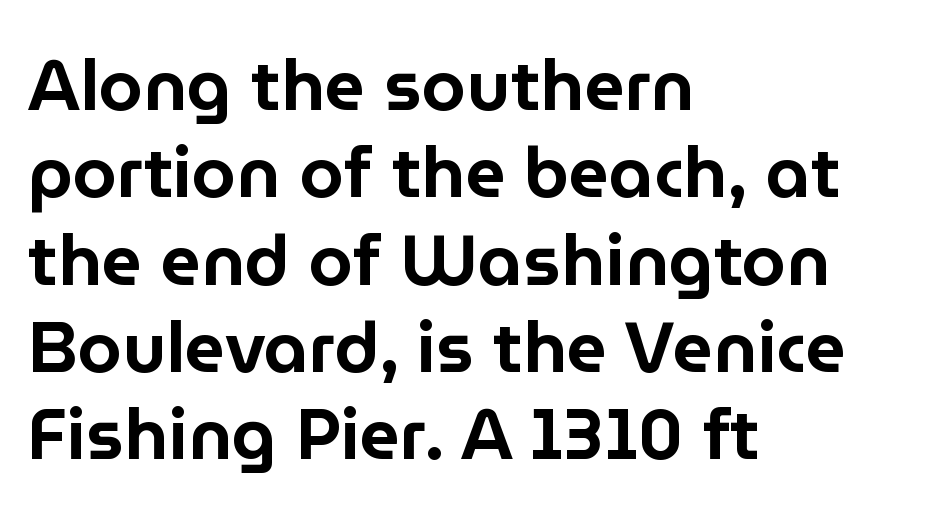
Q: Is the text italic (slanted)? A: No, it is upright.
Q: Is the typeface a serif or a sans-serif typeface? A: Sans-serif.
Q: Is the text underlined? A: No.
Q: How is the paragraph aligned? A: Left-aligned.
Q: Is the spacing between letters normal or unusually wide? A: Normal.
Q: Width (condensed, normal, or wide)? A: Normal.
Q: Stroke contrast? A: Low.
Q: x-height? A: Medium.
Q: Monospaced? A: No.
